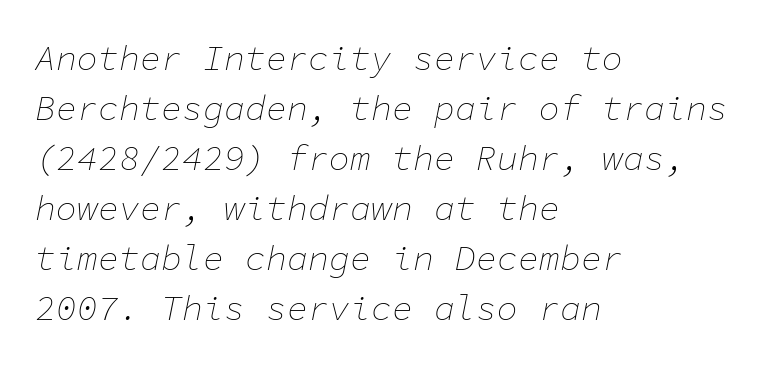
The image shows 35 px thin type, italic (leaning right), monospaced; set left-aligned, normal line spacing (1.43x), normal letter spacing, not underlined; low stroke contrast and a medium x-height.
